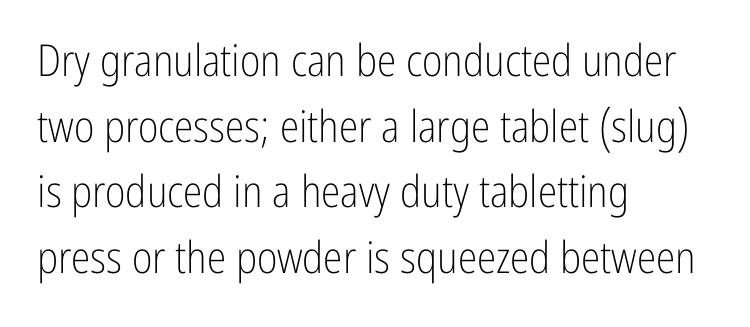
Q: Is the text bold? A: No.
Q: Is the text italic (slanted)? A: No, it is upright.
Q: Is the typeface a serif or a sans-serif typeface? A: Sans-serif.
Q: Is the text underlined? A: No.
Q: How is the paragraph aligned? A: Left-aligned.
Q: Is the spacing between letters normal or unusually wide? A: Normal.
Q: Is the spacing between lines tight, normal or loose? A: Normal.
Q: Width (condensed, normal, or wide)? A: Condensed.
Q: Stroke contrast? A: Low.
Q: x-height? A: Medium.
Q: Monospaced? A: No.
